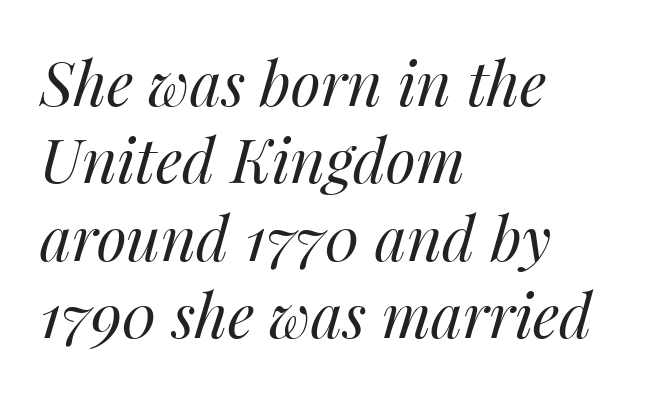
Q: Is the text bold? A: No.
Q: Is the text italic (slanted)? A: Yes, it leans right by about 14 degrees.
Q: Is the text underlined? A: No.
Q: How is the paragraph aligned? A: Left-aligned.
Q: Is the spacing between letters normal or unusually wide? A: Normal.
Q: Is the spacing between lines tight, normal or loose? A: Normal.
Q: Width (condensed, normal, or wide)? A: Normal.
Q: Stroke contrast? A: Medium.
Q: x-height? A: Medium.
Q: Monospaced? A: No.
